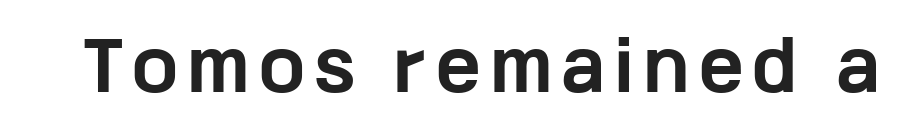
The image shows 66 px bold, wide sans-serif type, upright; set not underlined; low stroke contrast and a medium x-height.
